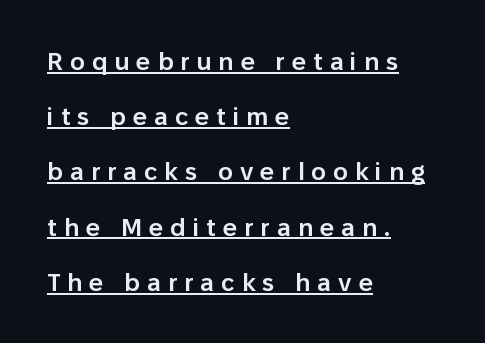
The image shows 25 px text type, upright; set left-aligned, loose line spacing (2.21x), unusually wide letter spacing (+0.28 em), underlined.
